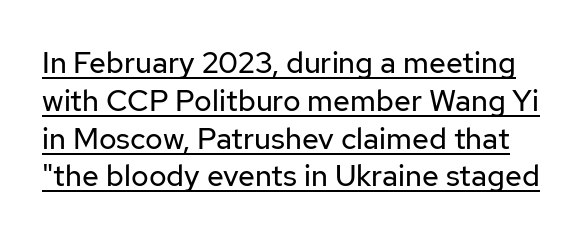
The lettering stays uniformly vertical, giving the passage a roman look. The horizontal fit of the characters is conventional and even. Do the characters align in a grid? No, the font is proportional. Stroke thickness stays within the range of a standard reading face or lighter. Summary of vertical rhythm: regular, with standard interline spacing.
